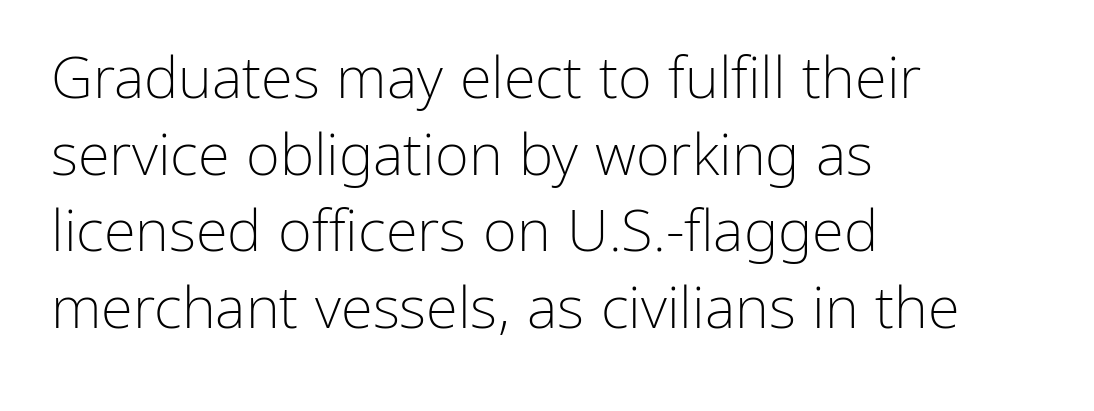
{"serif": "no", "italic": "no", "bold": "no", "weight": "light", "width": "normal", "stroke_contrast": "low", "x_height": "medium", "monospaced": "no", "underline": "no", "align": "left", "line_spacing": "normal", "line_spacing_ratio": 1.32, "letter_spacing": "normal", "letter_spacing_em": 0.0, "glyph_px": 58}
